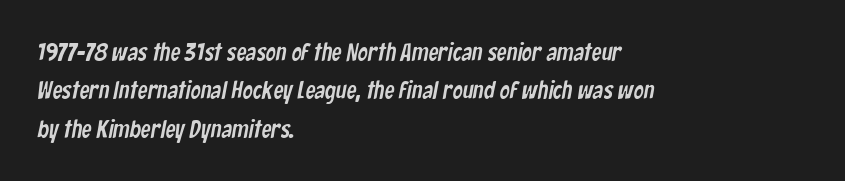
The image shows 25 px text type; set left-aligned, normal line spacing (1.54x), normal letter spacing, not underlined.
